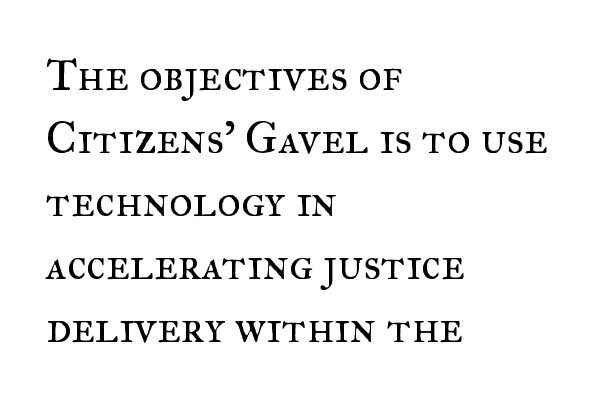
{"serif": "yes", "italic": "no", "bold": "no", "weight": "regular", "width": "normal", "stroke_contrast": "medium", "x_height": "small", "monospaced": "no", "underline": "no", "align": "left", "line_spacing": "normal", "line_spacing_ratio": 1.37, "letter_spacing": "normal", "letter_spacing_em": 0.0, "glyph_px": 46}
